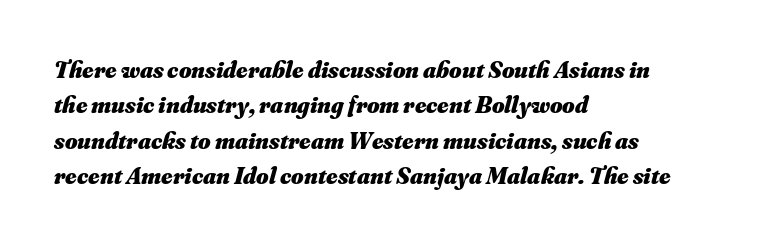
How are the letters spaced? Ordinarily, with no added tracking. Italic? Definitely — the glyphs are oblique. Anything drawn beneath the words? Only blank space. Emphasis by weight is at full strength: bold.
